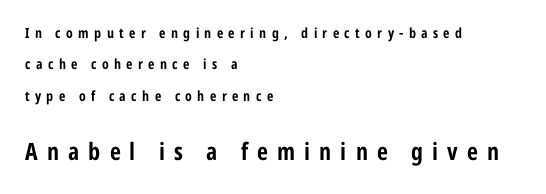
The image shows 24 px bold type, upright; set left-aligned, loose line spacing (2.25x), unusually wide letter spacing (+0.38 em), not underlined; the second (bottom) block is 1.71x larger.
